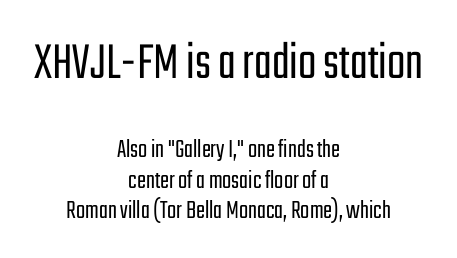
Character size in the leading block exceeds that of the trailing block. Where is the straight margin? There isn't one; the lines are centered. The passage shown is not bold in any degree. Each letter keeps its own natural width here, so spacing adapts to shape. The space beneath each line is pristine and unruled.
